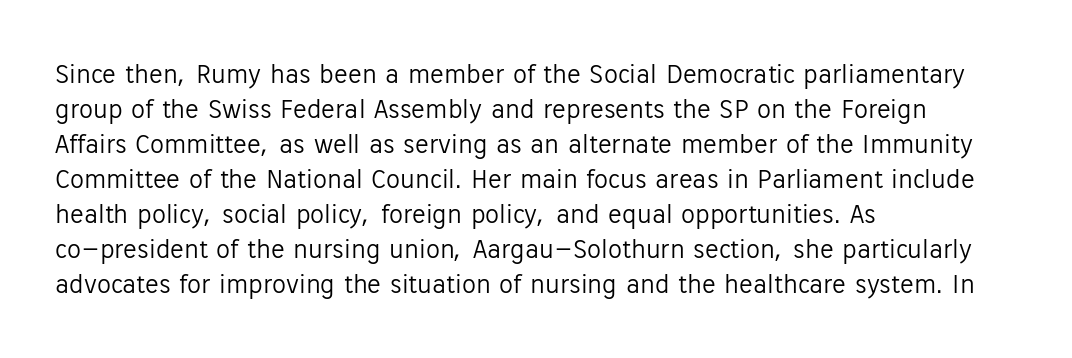
The vertical gap from one line to the next is medium. Each line starts at the same left margin while the right side varies. Anything drawn beneath the words? Only blank space. Look at the bottom of the vertical strokes: they stop flat, with no serifs. The letters stand upright; this is a roman face. Bold? No — there's no thickening of the strokes.
